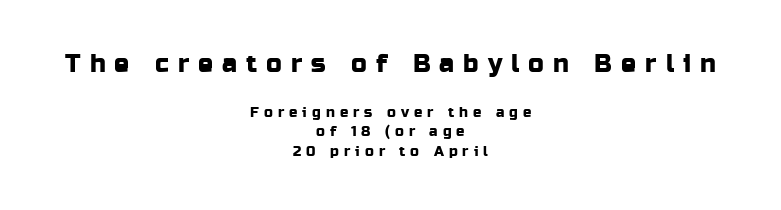
{"italic": "no", "underline": "no", "align": "center", "line_spacing": "normal", "line_spacing_ratio": 1.39, "letter_spacing": "wide", "letter_spacing_em": 0.36, "larger_block": "first", "size_ratio": 1.79, "glyph_px": 25}
